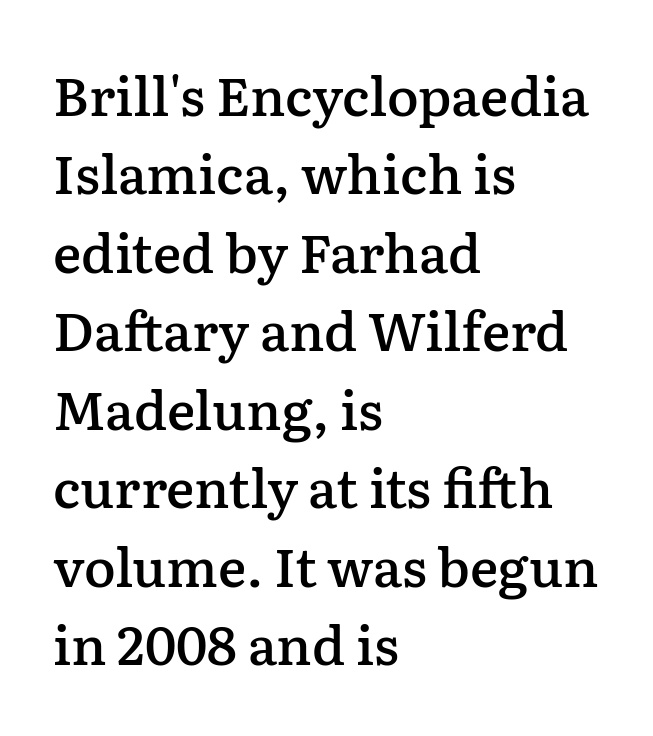
The paragraph has a hard left edge and a soft right edge. The passage shown is typed in a proportional face where columns would drift. These lines are composed in type with serifs. Underlining? Definitely not there.
